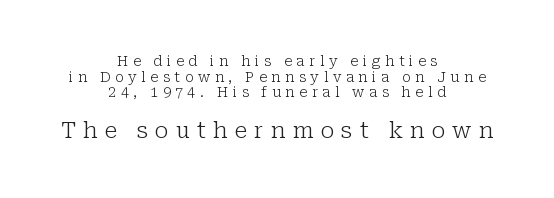
{"italic": "no", "bold": "no", "underline": "no", "align": "center", "line_spacing": "tight", "line_spacing_ratio": 1.11, "letter_spacing": "wide", "letter_spacing_em": 0.33, "larger_block": "second", "size_ratio": 1.57, "glyph_px": 22}
